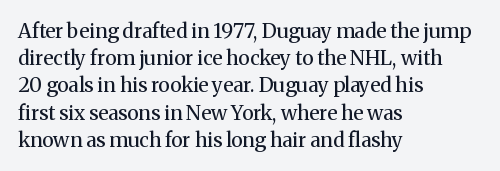
{"italic": "no", "bold": "no", "underline": "no", "align": "left", "line_spacing": "normal", "line_spacing_ratio": 1.36, "letter_spacing": "normal", "letter_spacing_em": 0.0, "glyph_px": 20}
